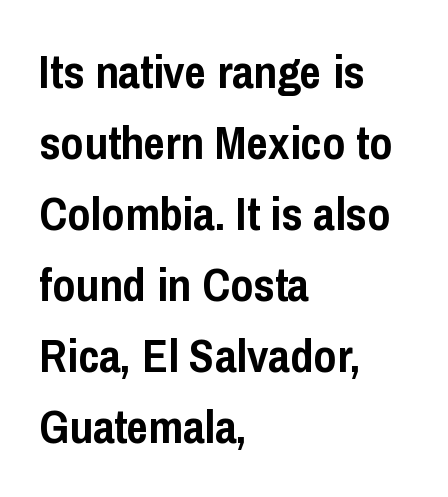
This rendering employs a face without finishing strokes, i.e., a sans-serif. Regular leading. The foot of each line stays bare and open. The face used here is proportionally spaced, like ordinary book or web type.
